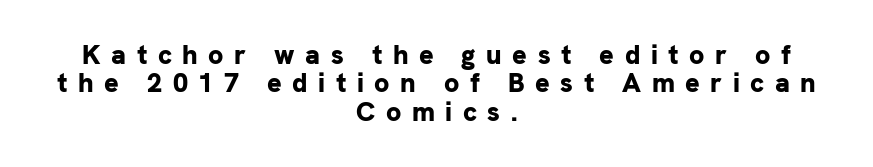
Pretty heavy lettering here — definitely bold. Has an underline been added? It has not. Designer's note — italics off, roman on. This sample is center-justified, so both line endings float freely. There is plenty of visible air inserted between adjacent glyphs.
